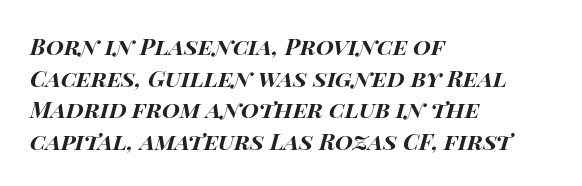
Q: Is the text bold? A: Yes.
Q: Is the text italic (slanted)? A: Yes, it leans right by about 15 degrees.
Q: Is the text underlined? A: No.
Q: How is the paragraph aligned? A: Left-aligned.
Q: Is the spacing between letters normal or unusually wide? A: Normal.
Q: Is the spacing between lines tight, normal or loose? A: Normal.
